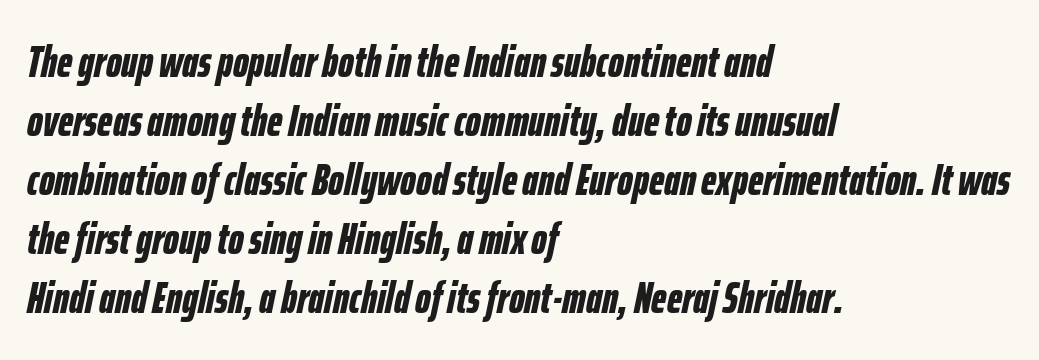
{"italic": "yes", "lean": "right", "slant_degrees": 12, "bold": "yes", "weight": "bold", "width": "condensed", "stroke_contrast": "low", "x_height": "medium", "monospaced": "no", "underline": "no", "align": "left", "line_spacing": "normal", "line_spacing_ratio": 1.34, "letter_spacing": "normal", "letter_spacing_em": 0.0, "glyph_px": 44}
